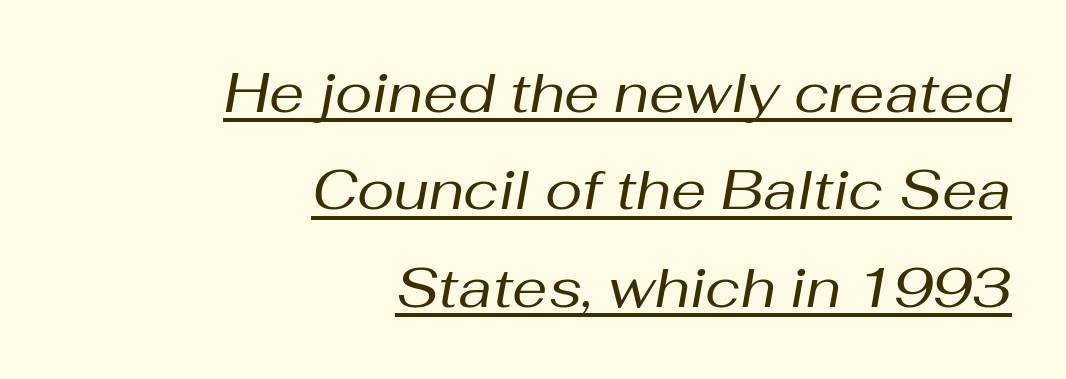
{"italic": "yes", "lean": "right", "slant_degrees": 10, "bold": "no", "weight": "regular", "width": "normal", "stroke_contrast": "medium", "x_height": "medium", "monospaced": "no", "underline": "yes", "align": "right", "line_spacing_ratio": 1.74, "letter_spacing": "normal", "letter_spacing_em": 0.0, "glyph_px": 56}
